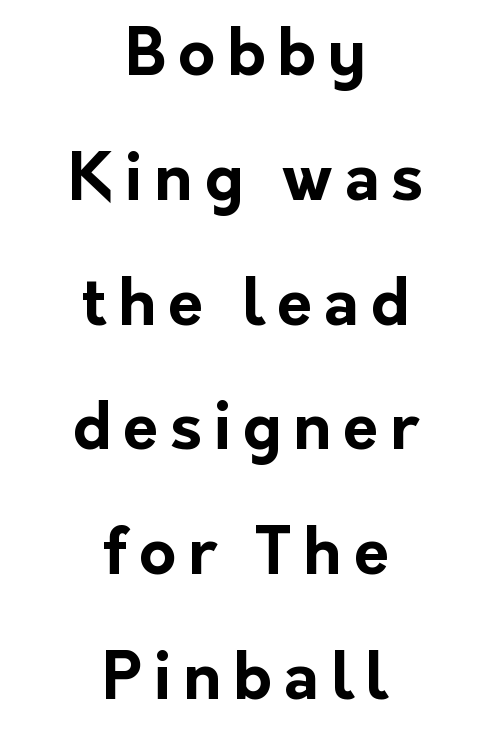
Just letters on the line, the space beneath them empty. The compositor balanced each line on the midline. Stroke terminals: plain, sans-serif. When letters stand straight like this, we call the style roman or upright. Each new line begins a long way beneath the previous one.
